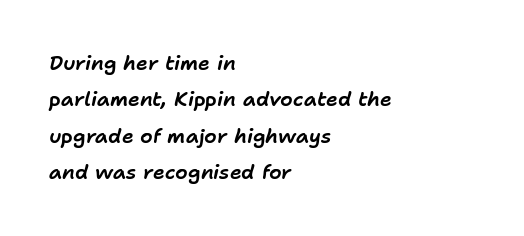
This rendering uses left alignment, leaving the right contour irregular. No extra tracking has been applied to these lines. The font's italic variant was chosen for this text. Decoration check: the copy has no underline.
